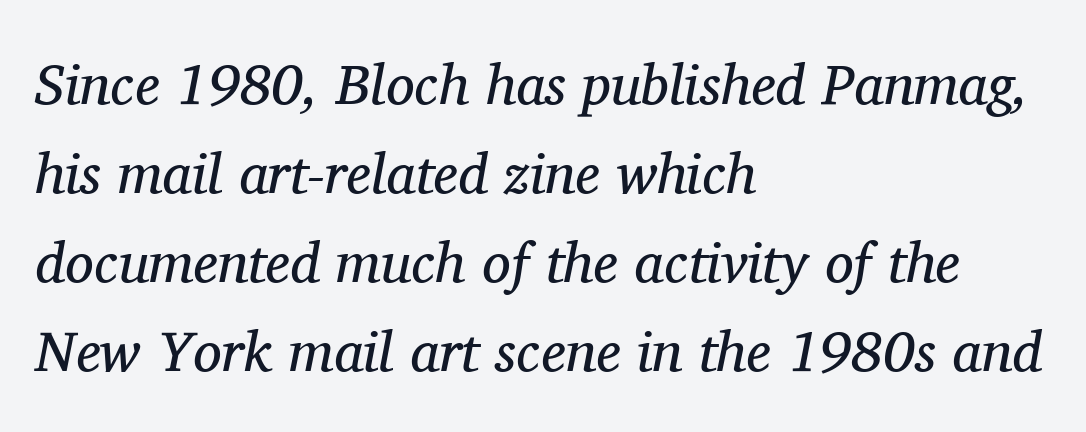
The image shows 57 px regular-weight serif type, italic (leaning right); set left-aligned, normal line spacing (1.56x), normal letter spacing, not underlined; medium stroke contrast and a medium x-height.
